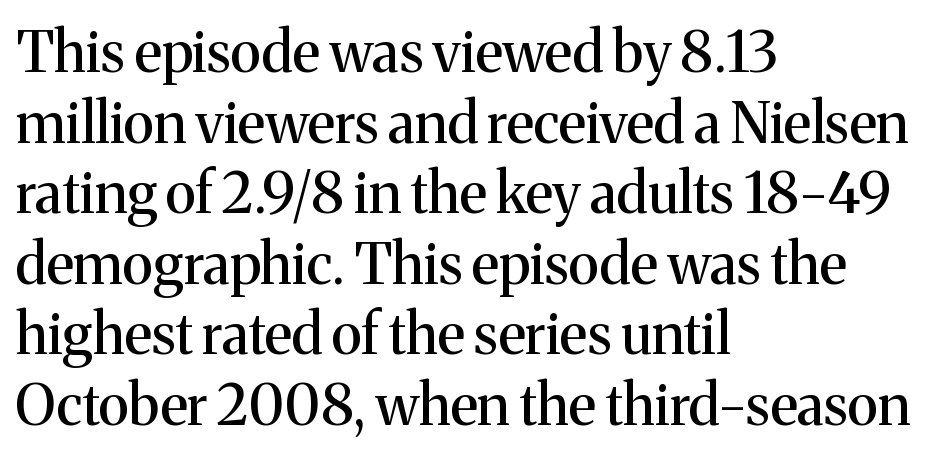
Q: Is the text italic (slanted)? A: No, it is upright.
Q: Is the typeface a serif or a sans-serif typeface? A: Serif.
Q: Is the text underlined? A: No.
Q: How is the paragraph aligned? A: Left-aligned.
Q: Is the spacing between letters normal or unusually wide? A: Normal.
Q: Is the spacing between lines tight, normal or loose? A: Normal.
Q: Width (condensed, normal, or wide)? A: Normal.
Q: Stroke contrast? A: Medium.
Q: x-height? A: Medium.
Q: Monospaced? A: No.
